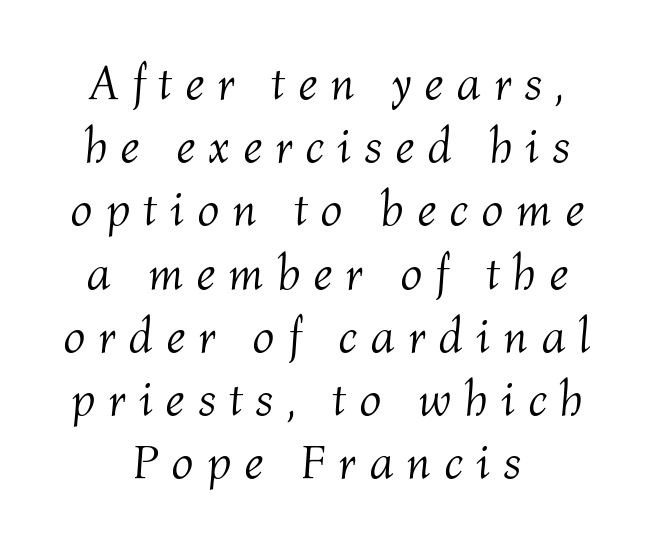
{"italic": "yes", "lean": "right", "slant_degrees": 4, "bold": "no", "weight": "light", "width": "normal", "stroke_contrast": "medium", "x_height": "medium", "monospaced": "no", "underline": "no", "line_spacing": "normal", "line_spacing_ratio": 1.29, "letter_spacing": "wide", "letter_spacing_em": 0.26, "glyph_px": 49}
